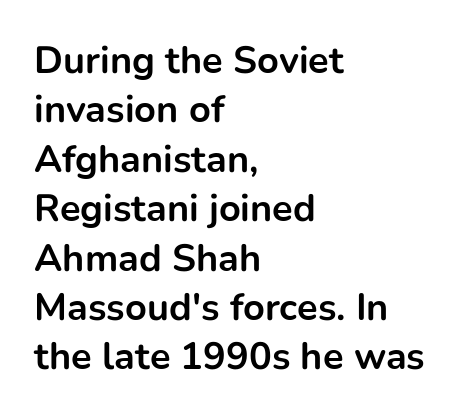
{"serif": "no", "italic": "no", "bold": "yes", "weight": "bold", "width": "normal", "stroke_contrast": "low", "x_height": "medium", "monospaced": "no", "underline": "no", "align": "left", "line_spacing": "normal", "line_spacing_ratio": 1.3, "letter_spacing": "normal", "letter_spacing_em": 0.0, "glyph_px": 38}
